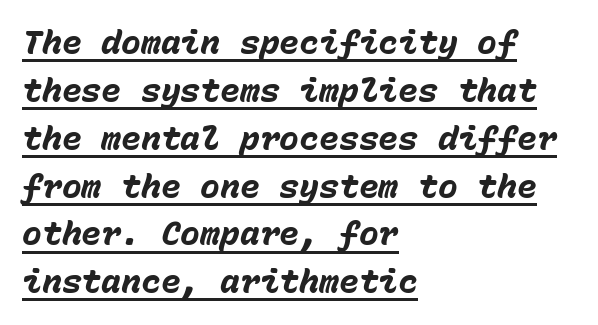
Q: Is the text bold? A: Yes.
Q: Is the text italic (slanted)? A: Yes, it leans right by about 15 degrees.
Q: Is the text underlined? A: Yes.
Q: How is the paragraph aligned? A: Left-aligned.
Q: Is the spacing between letters normal or unusually wide? A: Normal.
Q: Is the spacing between lines tight, normal or loose? A: Normal.
Q: Width (condensed, normal, or wide)? A: Normal.
Q: Stroke contrast? A: Low.
Q: x-height? A: Medium.
Q: Monospaced? A: Yes.
